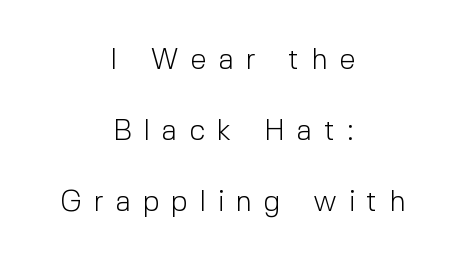
Q: Is the text bold? A: No.
Q: Is the text italic (slanted)? A: No, it is upright.
Q: Is the typeface a serif or a sans-serif typeface? A: Sans-serif.
Q: Is the text underlined? A: No.
Q: How is the paragraph aligned? A: Centered.
Q: Is the spacing between letters normal or unusually wide? A: Unusually wide.
Q: Is the spacing between lines tight, normal or loose? A: Loose.
Q: Width (condensed, normal, or wide)? A: Normal.
Q: x-height? A: Medium.
Q: Monospaced? A: No.
